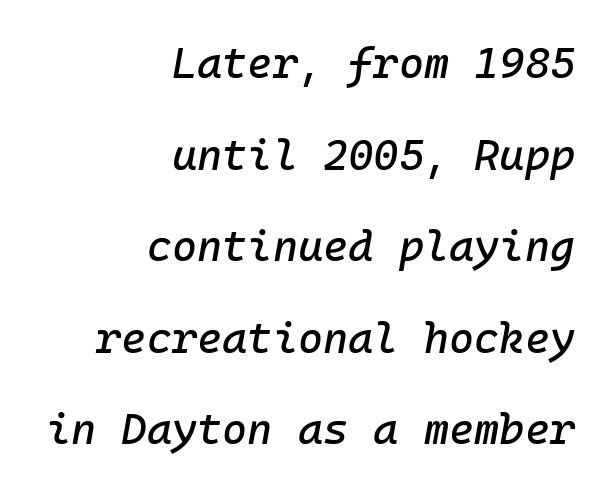
The image shows 43 px text type, italic (leaning right); set right-aligned, loose line spacing (2.13x), normal letter spacing, not underlined; low stroke contrast and a medium x-height.
